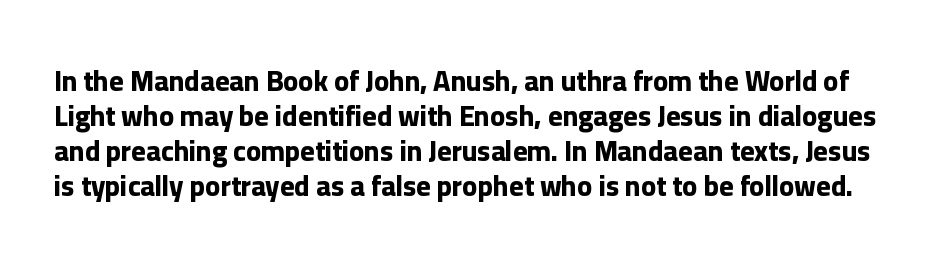
The image shows 28 px bold sans-serif type, upright; set normal line spacing (1.25x), normal letter spacing, not underlined; low stroke contrast and a medium x-height.
